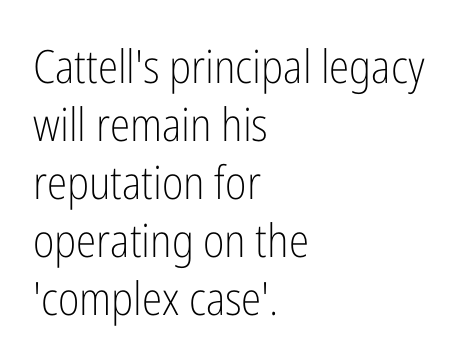
Is there any slant? The stems are plumb. The face looks like a standard text weight, possibly lighter. Is this a fixed-width face? No — the glyphs have proportional, varying widths. This block has exactly the height ordinary leading produces.
